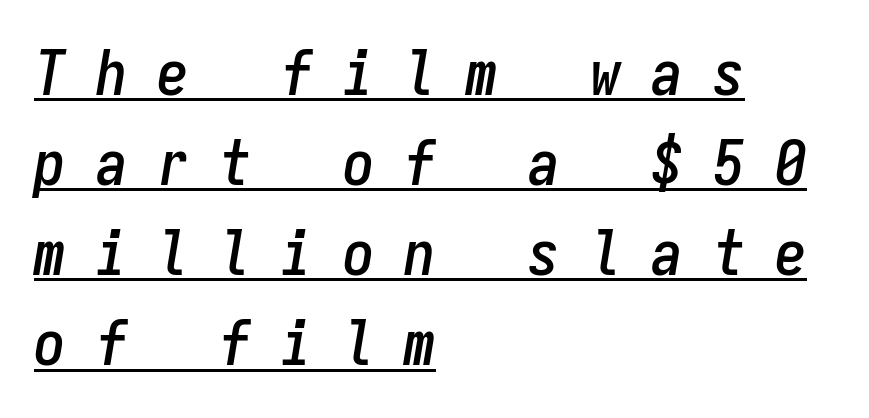
{"italic": "yes", "lean": "right", "slant_degrees": 9, "width": "condensed", "stroke_contrast": "low", "x_height": "medium", "monospaced": "yes", "underline": "yes", "align": "left", "line_spacing": "normal", "line_spacing_ratio": 1.43, "letter_spacing": "wide", "letter_spacing_em": 0.48, "glyph_px": 63}
